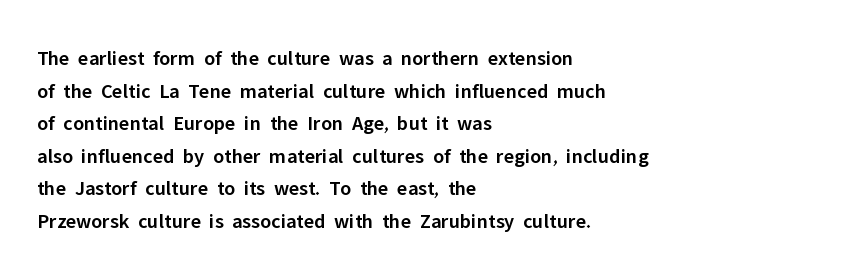
Q: Is the text bold? A: Semi-bold.
Q: Is the text italic (slanted)? A: No, it is upright.
Q: Is the text underlined? A: No.
Q: How is the paragraph aligned? A: Left-aligned.
Q: Is the spacing between letters normal or unusually wide? A: Normal.
Q: Is the spacing between lines tight, normal or loose? A: Normal.
